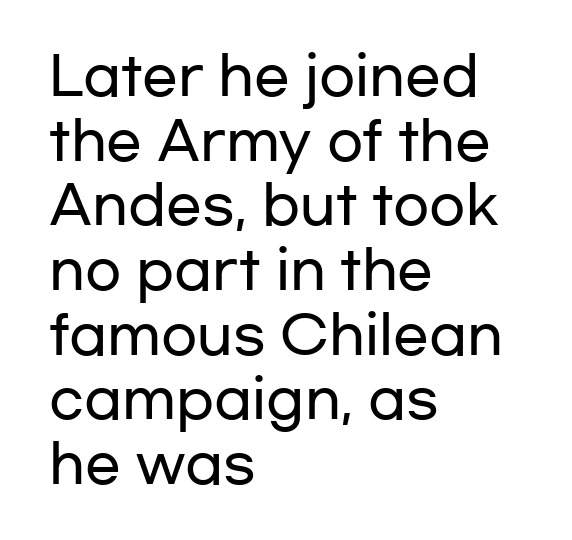
The image shows 53 px wide sans-serif type, upright; set left-aligned, line spacing 1.22x, normal letter spacing, not underlined; low stroke contrast and a medium x-height.
